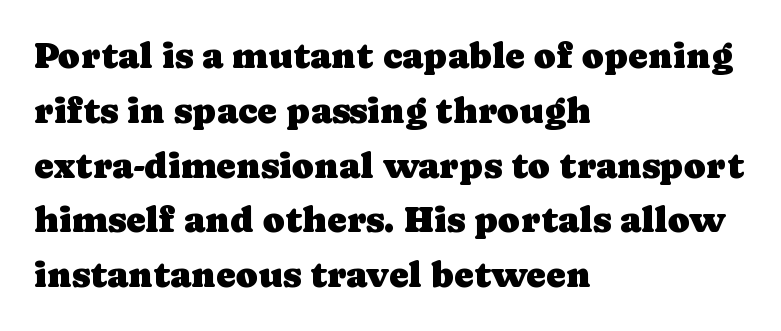
{"serif": "yes", "italic": "no", "width": "normal", "stroke_contrast": "low", "x_height": "medium", "monospaced": "no", "underline": "no", "align": "left", "line_spacing": "normal", "line_spacing_ratio": 1.48, "letter_spacing": "normal", "letter_spacing_em": 0.0, "glyph_px": 37}
